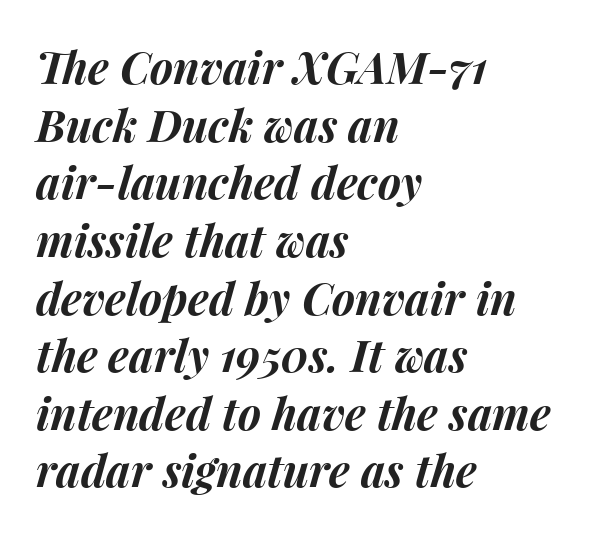
Q: Is the text bold? A: Yes.
Q: Is the text italic (slanted)? A: Yes, it leans right by about 15 degrees.
Q: Is the text underlined? A: No.
Q: How is the paragraph aligned? A: Left-aligned.
Q: Is the spacing between letters normal or unusually wide? A: Normal.
Q: Is the spacing between lines tight, normal or loose? A: Normal.
Q: Width (condensed, normal, or wide)? A: Normal.
Q: Stroke contrast? A: Medium.
Q: x-height? A: Medium.
Q: Monospaced? A: No.
